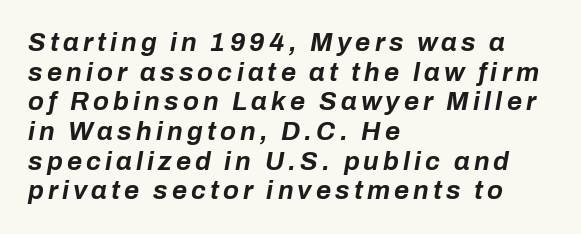
{"italic": "yes", "lean": "right", "slant_degrees": 10, "bold": "yes", "underline": "no", "align": "left", "line_spacing": "tight", "line_spacing_ratio": 1.14, "glyph_px": 26}
